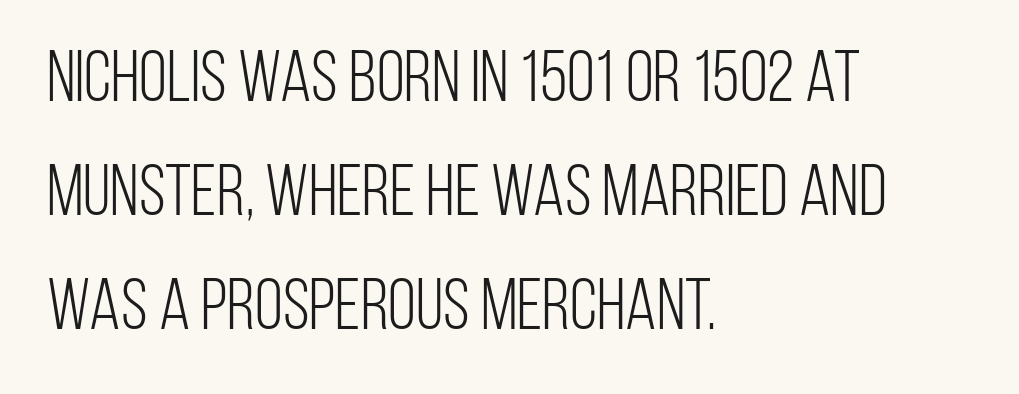
{"serif": "no", "italic": "no", "bold": "no", "weight": "light", "width": "condensed", "stroke_contrast": "low", "x_height": "large", "monospaced": "no", "underline": "no", "align": "left", "line_spacing": "normal", "line_spacing_ratio": 1.58, "letter_spacing": "normal", "letter_spacing_em": 0.0, "glyph_px": 72}
